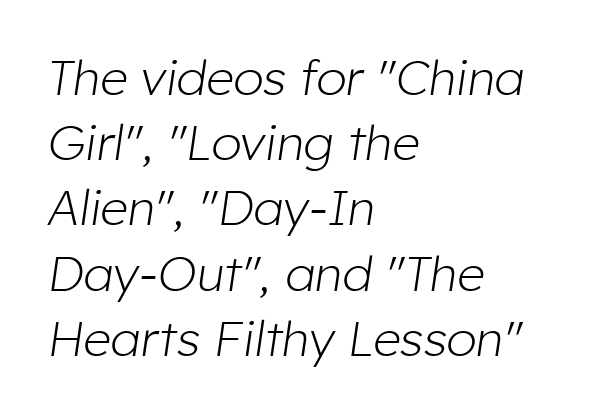
Honestly, the row spacing looks completely unremarkable. These glyphs show unthickened strokes, regular width or finer. The face used here is proportionally spaced, like ordinary book or web type. The paragraph shown leans on its left margin. Characters are canted at an angle relative to the baseline's perpendicular. You could call the tracking neutral — neither tight nor loose.
